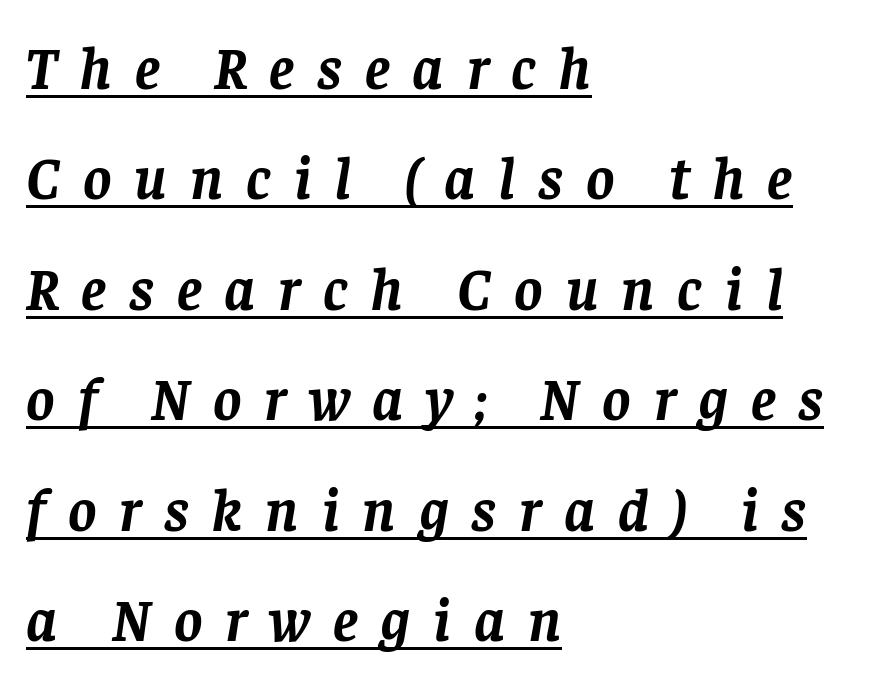
Q: Is the text bold? A: Yes.
Q: Is the text italic (slanted)? A: Yes, it leans right by about 8 degrees.
Q: Is the typeface a serif or a sans-serif typeface? A: Serif.
Q: Is the text underlined? A: Yes.
Q: How is the paragraph aligned? A: Left-aligned.
Q: Is the spacing between letters normal or unusually wide? A: Unusually wide.
Q: Width (condensed, normal, or wide)? A: Normal.
Q: Stroke contrast? A: Low.
Q: x-height? A: Large.
Q: Monospaced? A: No.
